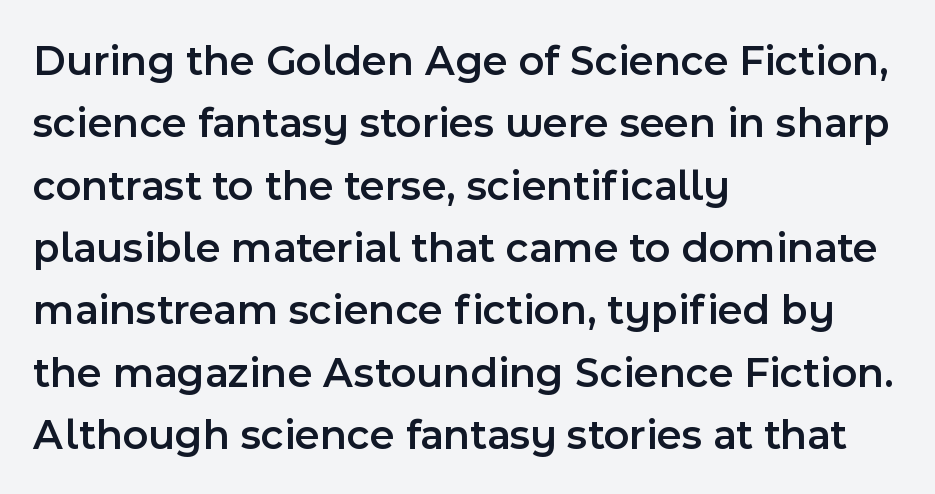
This rendering employs a face without finishing strokes, i.e., a sans-serif. A bare baseline throughout the passage. Default kerning and tracking; the words read as compact shapes. A normal amount of white space separates one row of letters from the next. Every stem runs plumb, perpendicular to the baseline. A typesetter would call this proportional, since set widths differ per character.
